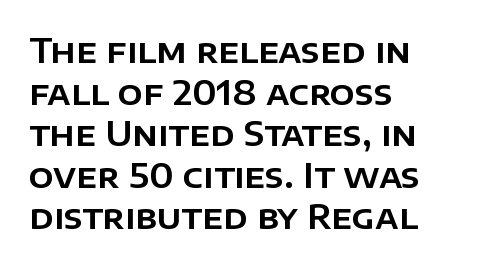
The image shows 33 px sans-serif type, upright; set left-aligned, normal line spacing (1.26x), normal letter spacing, not underlined; low stroke contrast and a large x-height.
